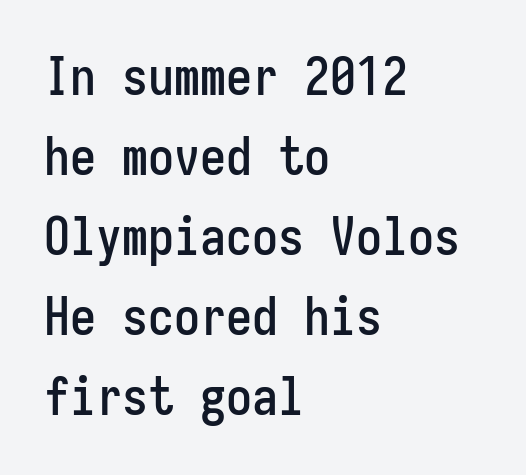
Fixed-width glyphs throughout — classic coding-font behaviour. This is the regular roman posture of the typeface. The glyphs are unaccompanied by any horizontal stroke below them. This rendering uses left alignment, leaving the right contour irregular. Check where the strokes stop: nothing finishes them off — pure sans. No extra tracking has been applied to these lines.
